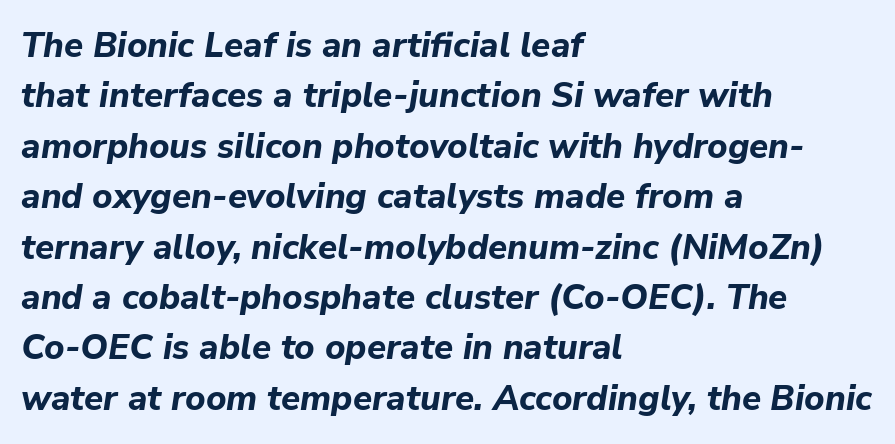
The image shows 35 px bold type, italic (leaning right); set left-aligned, normal line spacing (1.44x), normal letter spacing, not underlined; low stroke contrast and a medium x-height.
